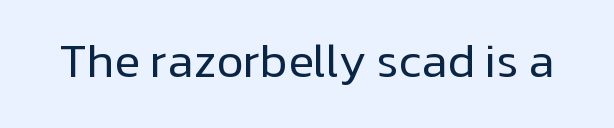
Q: Is the text bold? A: No.
Q: Is the text italic (slanted)? A: No, it is upright.
Q: Is the typeface a serif or a sans-serif typeface? A: Sans-serif.
Q: Is the text underlined? A: No.
Q: Is the spacing between letters normal or unusually wide? A: Normal.
Q: Width (condensed, normal, or wide)? A: Normal.
Q: Stroke contrast? A: Low.
Q: x-height? A: Medium.
Q: Monospaced? A: No.
